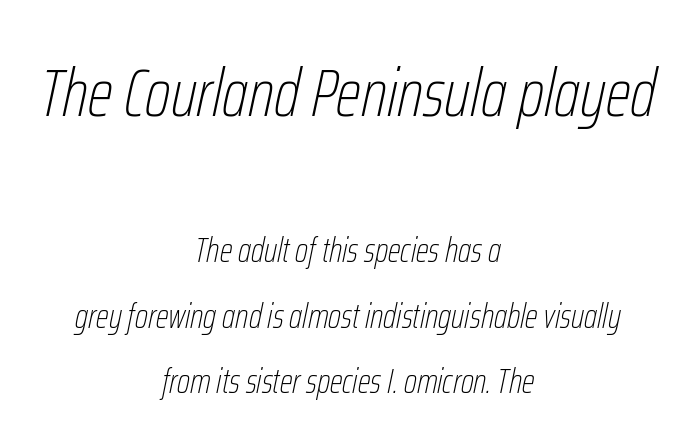
{"italic": "yes", "lean": "right", "slant_degrees": 12, "bold": "no", "weight": "thin", "width": "condensed", "stroke_contrast": "low", "x_height": "medium", "monospaced": "no", "underline": "no", "align": "center", "line_spacing": "loose", "line_spacing_ratio": 1.94, "letter_spacing": "normal", "letter_spacing_em": 0.0, "larger_block": "first", "size_ratio": 1.97, "glyph_px": 67}
